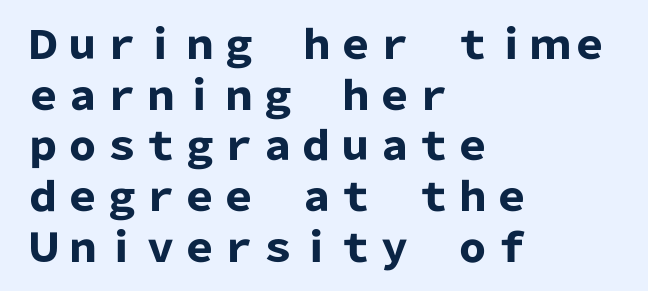
Baseline-to-baseline distance is the conventional proportion of letter height. This rendering uses left alignment, leaving the right contour irregular. Bare-footed words on every line. Do the characters align in a grid? No, the font is proportional. Classification — sans serif.
